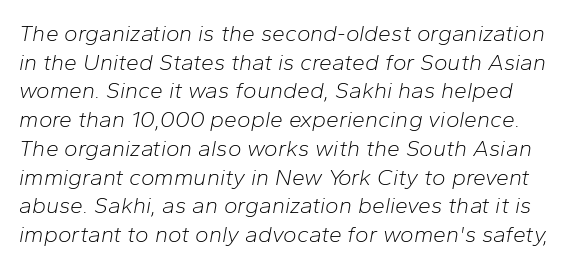
The rendering uses a moderate line-height, typical for paragraphs. Ink coverage per letter is moderate at most. Descenders are the only things crossing below the line. Every character sits at an angle, as italics do. The horizontal fit of the characters is conventional and even.
